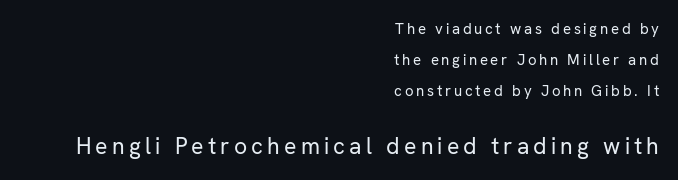
The line-height multiplier appears high, well above default. Whoever set this made the second block the dominant, larger element. This sample is right-justified, so line beginnings fall wherever the words allow. This is not heavy type; no bold has been used.
